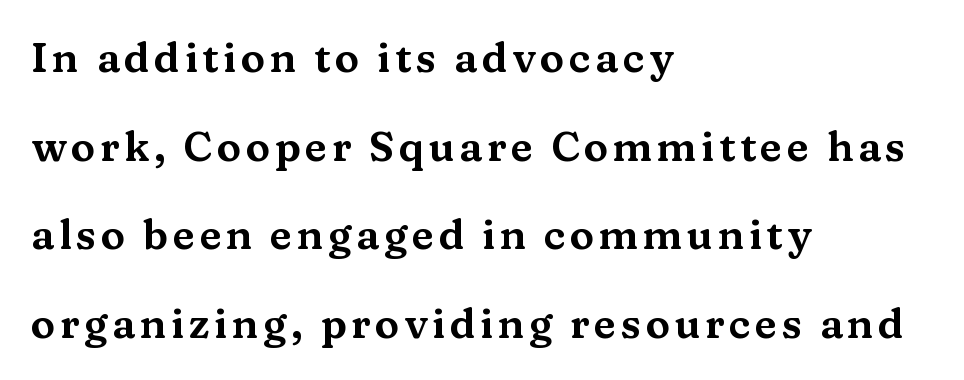
Q: Is the text italic (slanted)? A: No, it is upright.
Q: Is the typeface a serif or a sans-serif typeface? A: Serif.
Q: Is the text underlined? A: No.
Q: How is the paragraph aligned? A: Left-aligned.
Q: Is the spacing between lines tight, normal or loose? A: Loose.
Q: Width (condensed, normal, or wide)? A: Wide.
Q: Stroke contrast? A: Medium.
Q: x-height? A: Medium.
Q: Monospaced? A: No.
